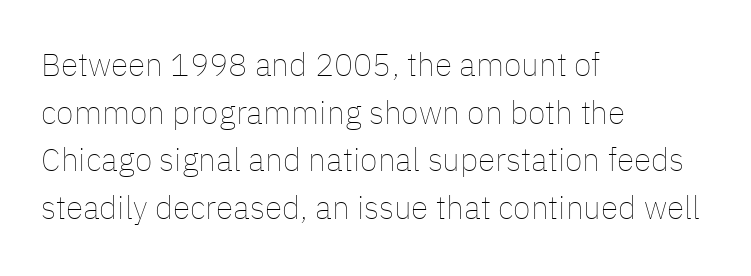
Q: Is the text bold? A: No.
Q: Is the text italic (slanted)? A: No, it is upright.
Q: Is the text underlined? A: No.
Q: How is the paragraph aligned? A: Left-aligned.
Q: Is the spacing between letters normal or unusually wide? A: Normal.
Q: Is the spacing between lines tight, normal or loose? A: Normal.
Q: Width (condensed, normal, or wide)? A: Normal.
Q: Stroke contrast? A: Low.
Q: x-height? A: Medium.
Q: Monospaced? A: No.
